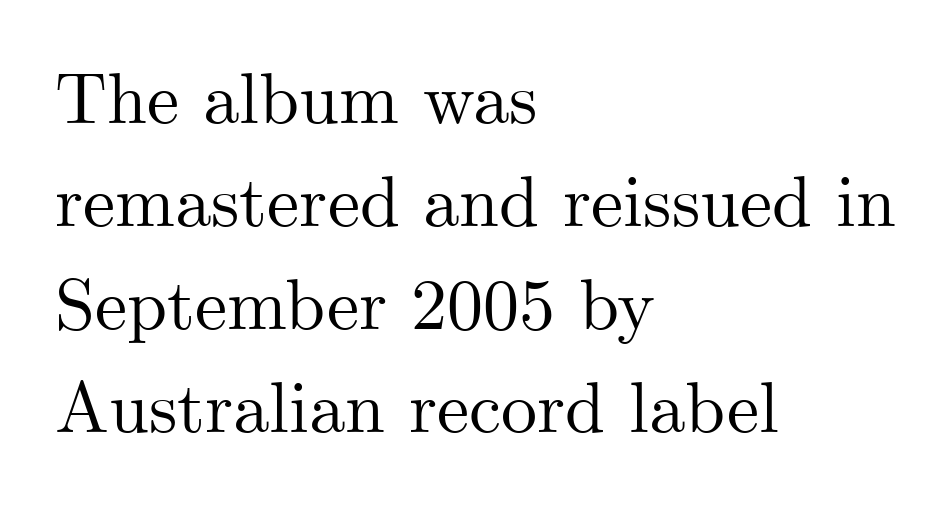
A clean baseline with only descenders dipping below it. Do the letters lean? They stand straight. Looks like regular typesetting: each glyph gets only the width it needs. Look at the bottom of the vertical strokes: they flare into serifs here. Horizontal alignment here is leftward, the default for most running prose.
